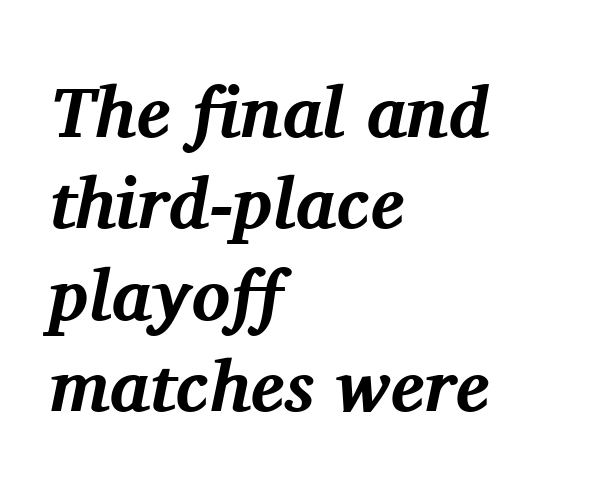
The image shows 72 px bold serif type, italic (leaning right); set left-aligned, normal line spacing (1.27x), normal letter spacing, not underlined; medium stroke contrast and a medium x-height.
